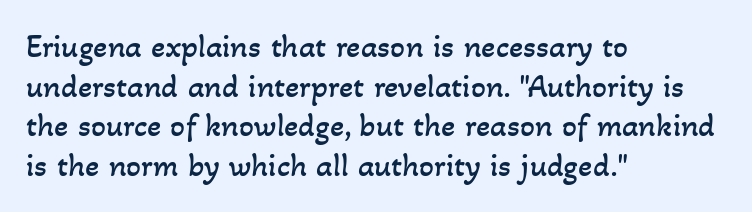
Q: Is the text bold? A: No.
Q: Is the text underlined? A: No.
Q: How is the paragraph aligned? A: Left-aligned.
Q: Is the spacing between letters normal or unusually wide? A: Normal.
Q: Width (condensed, normal, or wide)? A: Normal.
Q: Stroke contrast? A: Low.
Q: x-height? A: Small.
Q: Monospaced? A: No.
